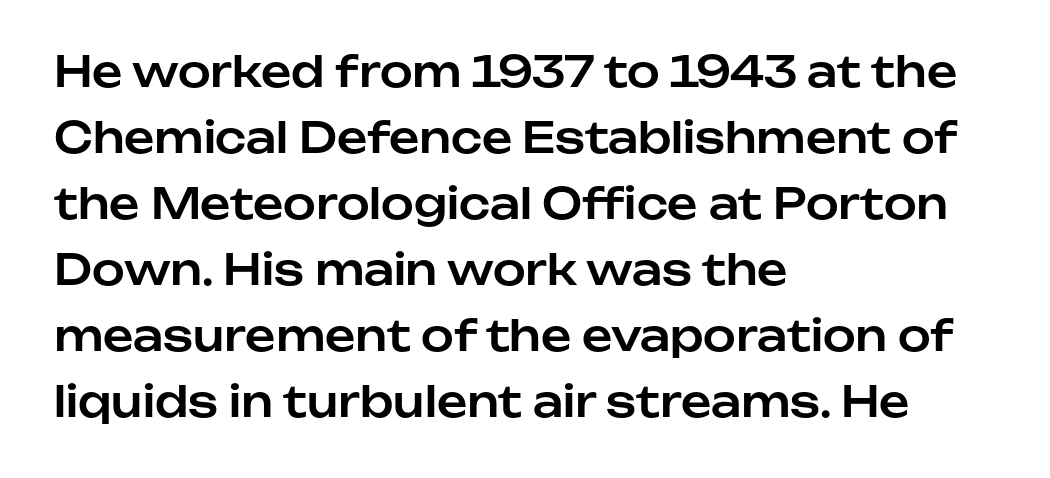
Q: Is the text italic (slanted)? A: No, it is upright.
Q: Is the typeface a serif or a sans-serif typeface? A: Sans-serif.
Q: Is the text underlined? A: No.
Q: How is the paragraph aligned? A: Left-aligned.
Q: Is the spacing between letters normal or unusually wide? A: Normal.
Q: Is the spacing between lines tight, normal or loose? A: Normal.
Q: Width (condensed, normal, or wide)? A: Normal.
Q: Stroke contrast? A: Low.
Q: x-height? A: Medium.
Q: Monospaced? A: No.
